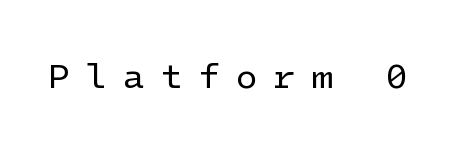
Q: Is the text bold? A: No.
Q: Is the text italic (slanted)? A: No, it is upright.
Q: Is the typeface a serif or a sans-serif typeface? A: Sans-serif.
Q: Is the text underlined? A: No.
Q: Is the spacing between letters normal or unusually wide? A: Unusually wide.
Q: Width (condensed, normal, or wide)? A: Normal.
Q: Stroke contrast? A: Low.
Q: x-height? A: Medium.
